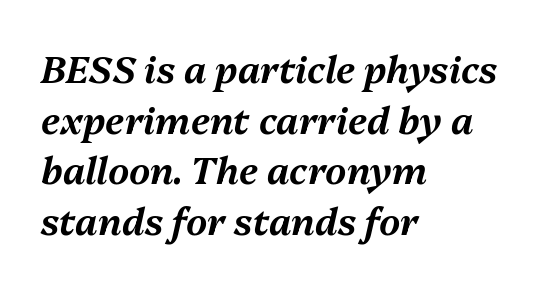
Q: Is the text italic (slanted)? A: Yes, it leans right by about 13 degrees.
Q: Is the text underlined? A: No.
Q: How is the paragraph aligned? A: Left-aligned.
Q: Is the spacing between letters normal or unusually wide? A: Normal.
Q: Is the spacing between lines tight, normal or loose? A: Normal.
Q: Width (condensed, normal, or wide)? A: Normal.
Q: Stroke contrast? A: Medium.
Q: x-height? A: Medium.
Q: Monospaced? A: No.
